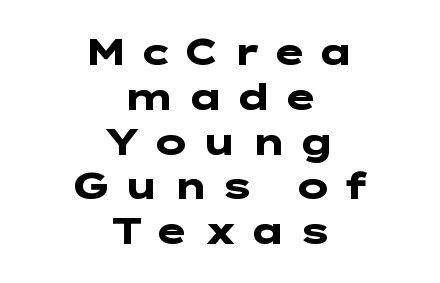
Check the space under the baseline: it is left empty. The horizontal fit of the characters is loose and conspicuously gappy. The typesetter chose a symmetrical, centered arrangement here. What kind of face is this? One without serifs — a sans. Pretty heavy lettering here — definitely bold. Does the lettering tilt? It doesn't — this is upright.
